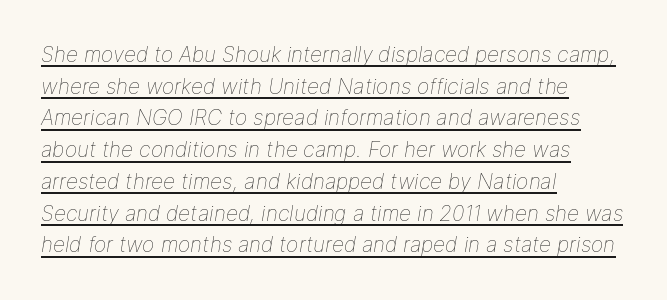
Vertical spacing — default. In CSS terms this would be text-align: left. How are the letters spaced? Ordinarily, with no added tracking. These glyphs show unthickened strokes, regular width or finer. The glyphs are accompanied by a horizontal stroke just below them. Notice how the stems are inclined rather than vertical — that's the hallmark of italics.
